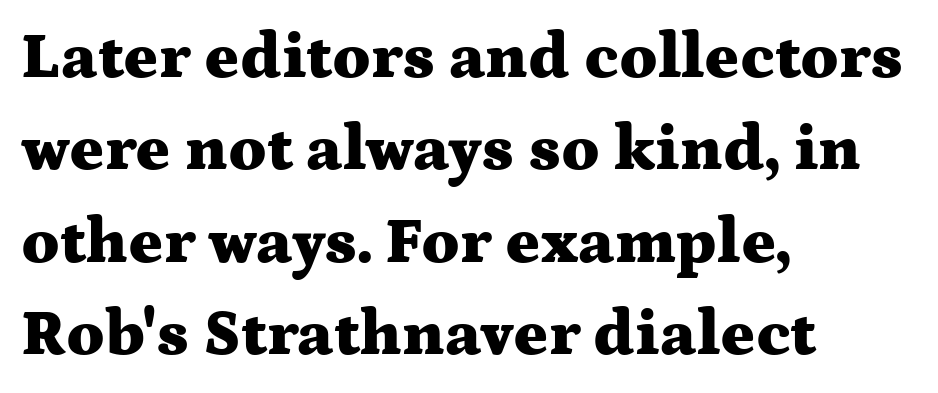
The image shows 65 px heavy, wide serif type, upright; set left-aligned, normal line spacing (1.42x), normal letter spacing, not underlined; medium stroke contrast and a medium x-height.
